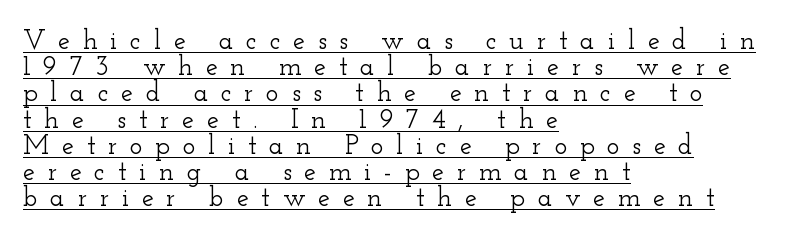
Q: Is the text italic (slanted)? A: No, it is upright.
Q: Is the text underlined? A: Yes.
Q: How is the paragraph aligned? A: Left-aligned.
Q: Is the spacing between letters normal or unusually wide? A: Unusually wide.
Q: Is the spacing between lines tight, normal or loose? A: Tight.
